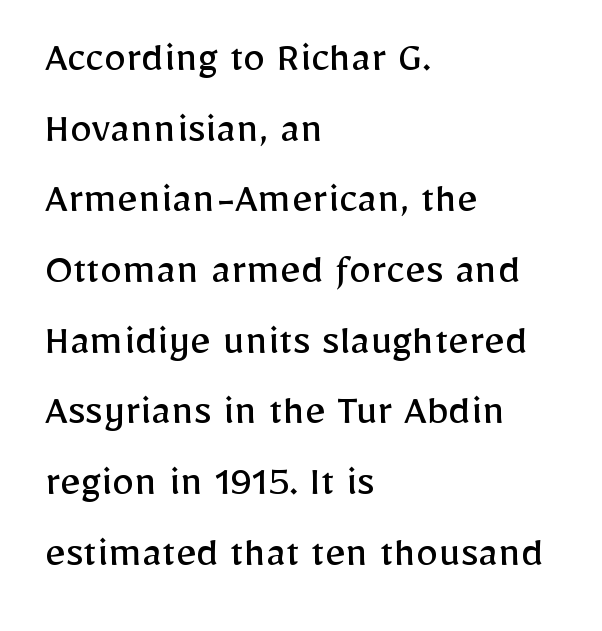
Normally led — the rows are evenly, conventionally spaced. No chunkiness to these letters — they're not bold. Quick note: not italic, upright. Plain, unruled lines of type.
